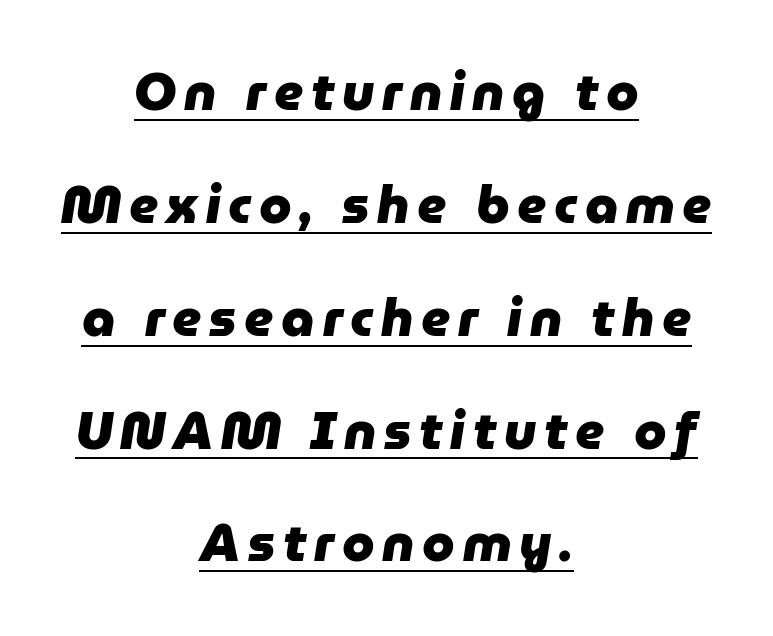
{"italic": "yes", "lean": "right", "slant_degrees": 9, "bold": "yes", "weight": "heavy", "width": "normal", "stroke_contrast": "low", "x_height": "medium", "monospaced": "no", "underline": "yes", "align": "center", "line_spacing": "loose", "line_spacing_ratio": 2.17, "glyph_px": 52}
